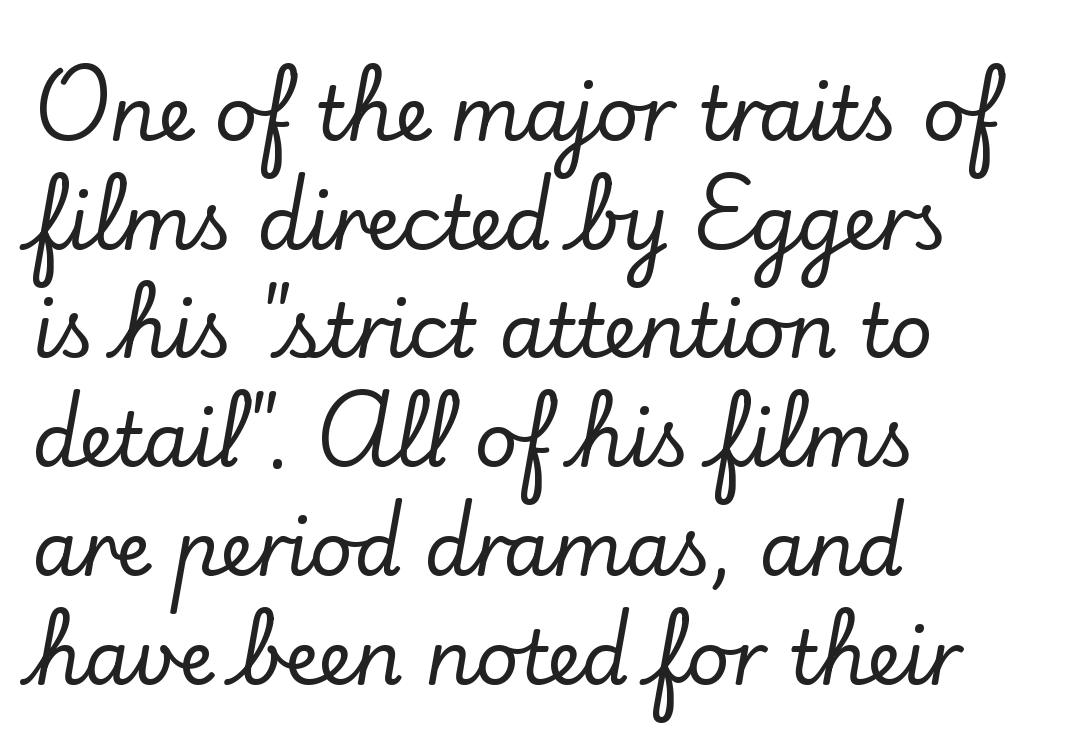
{"serif": "yes", "width": "normal", "stroke_contrast": "low", "x_height": "small", "monospaced": "no", "underline": "no", "align": "left", "line_spacing": "normal", "line_spacing_ratio": 1.45, "letter_spacing": "normal", "letter_spacing_em": 0.0, "glyph_px": 75}
